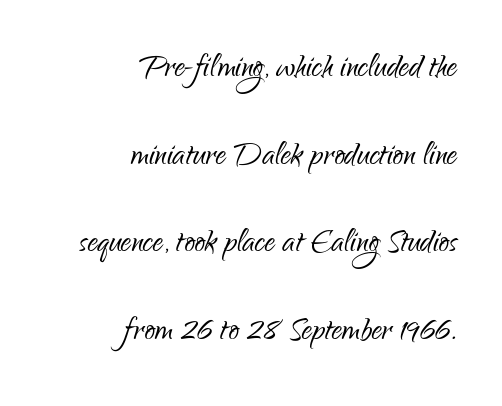
{"serif": "no", "bold": "no", "weight": "light", "width": "condensed", "stroke_contrast": "low", "x_height": "small", "monospaced": "no", "underline": "no", "align": "right", "line_spacing": "loose", "line_spacing_ratio": 2.14, "letter_spacing": "normal", "letter_spacing_em": 0.0, "glyph_px": 41}
